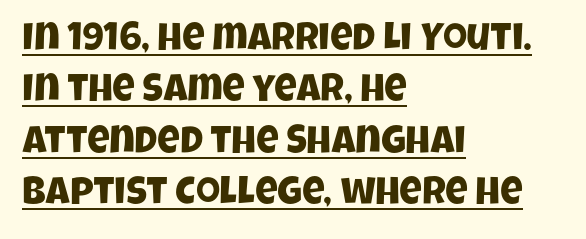
{"serif": "no", "width": "condensed", "stroke_contrast": "low", "x_height": "large", "monospaced": "no", "underline": "yes", "align": "left", "line_spacing": "normal", "line_spacing_ratio": 1.32, "letter_spacing": "normal", "letter_spacing_em": 0.0, "glyph_px": 39}
